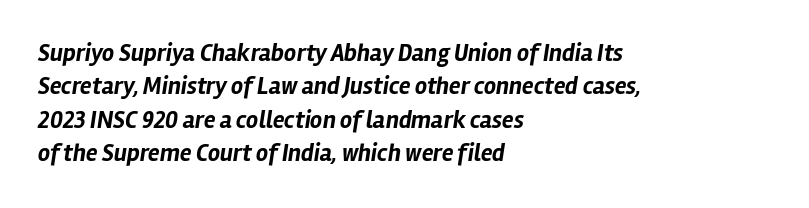
Q: Is the text bold? A: Yes.
Q: Is the text italic (slanted)? A: Yes, it leans right by about 12 degrees.
Q: Is the text underlined? A: No.
Q: How is the paragraph aligned? A: Left-aligned.
Q: Is the spacing between letters normal or unusually wide? A: Normal.
Q: Is the spacing between lines tight, normal or loose? A: Normal.
